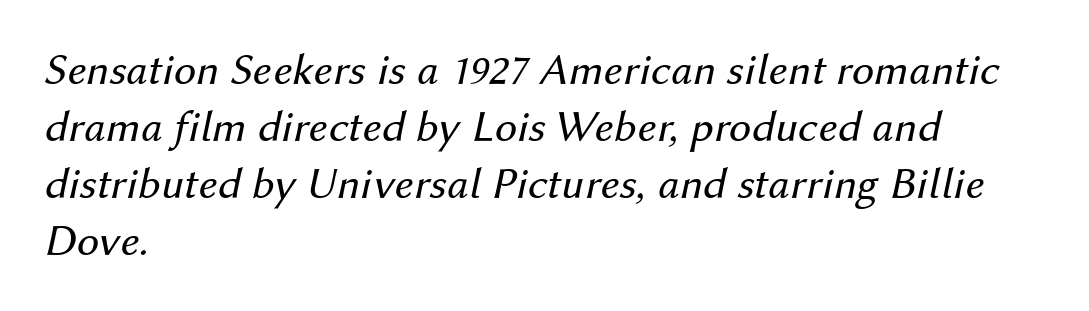
{"italic": "yes", "lean": "right", "slant_degrees": 12, "bold": "no", "weight": "regular", "width": "normal", "stroke_contrast": "medium", "x_height": "medium", "monospaced": "no", "underline": "no", "align": "left", "line_spacing": "normal", "line_spacing_ratio": 1.27, "letter_spacing": "normal", "letter_spacing_em": 0.0, "glyph_px": 45}
